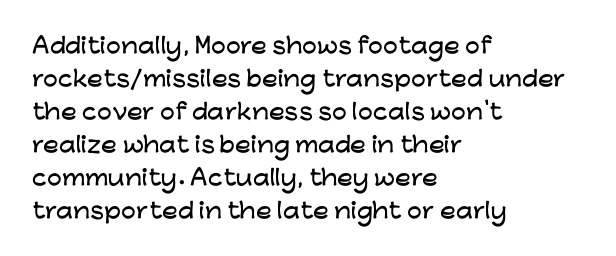
{"italic": "no", "underline": "no", "align": "left", "line_spacing": "normal", "line_spacing_ratio": 1.57, "letter_spacing": "normal", "letter_spacing_em": 0.0, "glyph_px": 21}
